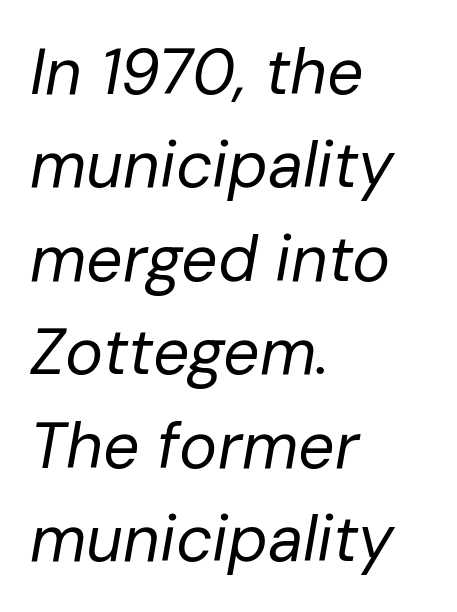
{"italic": "yes", "lean": "right", "slant_degrees": 10, "bold": "no", "weight": "regular", "width": "normal", "stroke_contrast": "low", "x_height": "medium", "monospaced": "no", "underline": "no", "align": "left", "line_spacing": "normal", "line_spacing_ratio": 1.46, "letter_spacing": "normal", "letter_spacing_em": 0.0, "glyph_px": 64}
